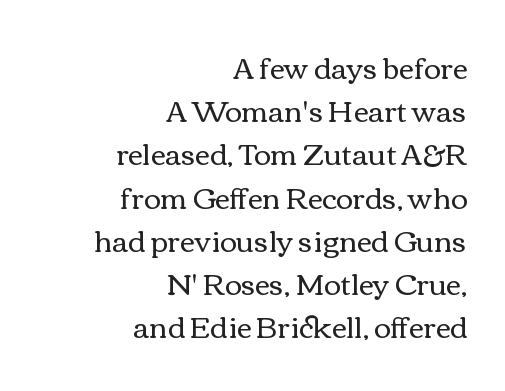
The image shows 29 px regular-weight, wide type, upright; set right-aligned, normal line spacing (1.49x), normal letter spacing, not underlined; a medium x-height.
